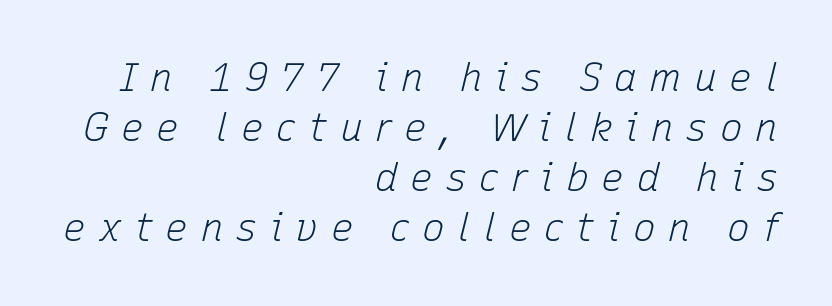
{"italic": "yes", "lean": "right", "slant_degrees": 15, "bold": "no", "weight": "light", "width": "normal", "stroke_contrast": "low", "x_height": "medium", "monospaced": "no", "underline": "no", "align": "right", "line_spacing": "normal", "line_spacing_ratio": 1.32, "letter_spacing": "wide", "letter_spacing_em": 0.33, "glyph_px": 38}
